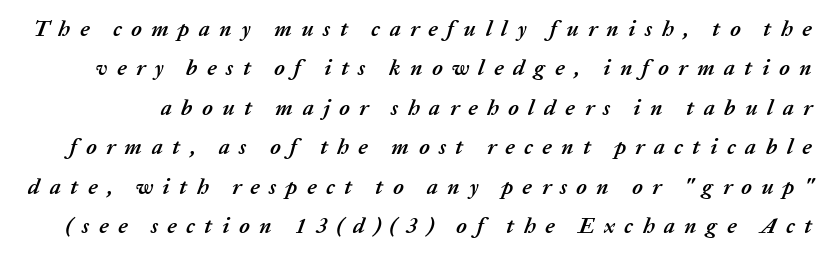
Q: Is the text bold? A: Yes.
Q: Is the text italic (slanted)? A: Yes, it leans right by about 20 degrees.
Q: Is the text underlined? A: No.
Q: Is the spacing between letters normal or unusually wide? A: Unusually wide.
